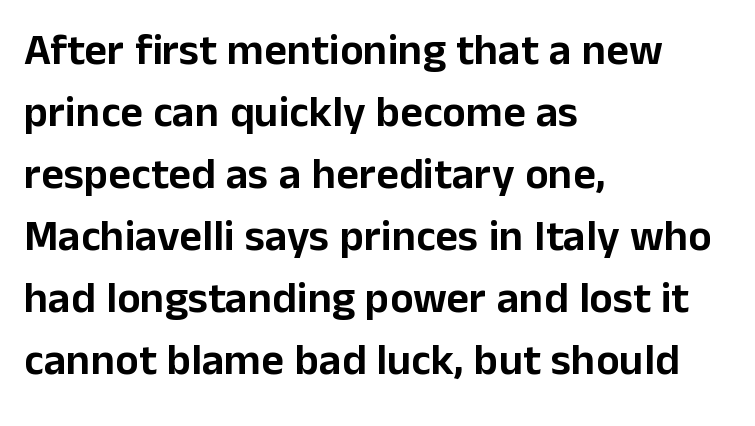
{"serif": "no", "italic": "no", "width": "normal", "stroke_contrast": "low", "x_height": "medium", "monospaced": "no", "underline": "no", "align": "left", "line_spacing": "normal", "line_spacing_ratio": 1.41, "letter_spacing": "normal", "letter_spacing_em": 0.0, "glyph_px": 44}
